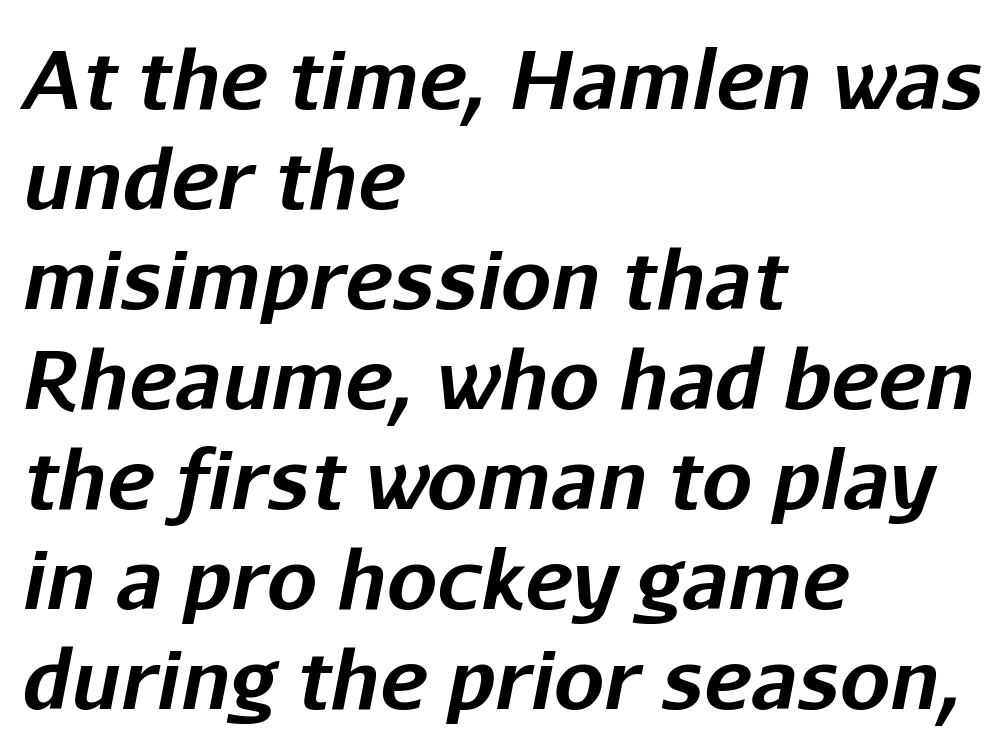
The image shows 80 px bold type, italic (leaning right); set left-aligned, normal line spacing (1.25x), normal letter spacing, not underlined; low stroke contrast and a medium x-height.
